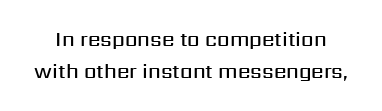
{"italic": "no", "bold": "semi", "underline": "no", "line_spacing": "normal", "line_spacing_ratio": 1.62, "letter_spacing": "normal", "letter_spacing_em": 0.0, "glyph_px": 20}
